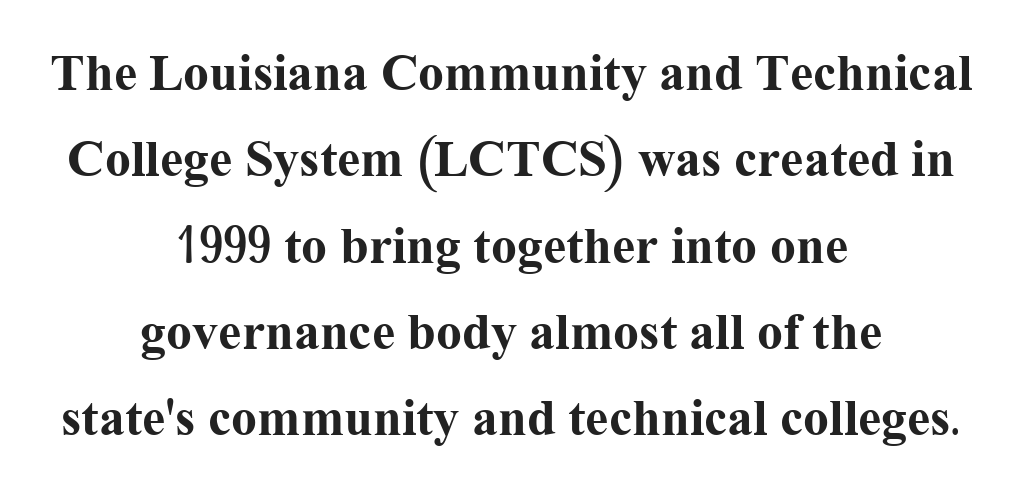
The image shows 52 px bold serif type, upright; set centered, normal line spacing (1.66x), normal letter spacing, not underlined; medium stroke contrast and a medium x-height.
